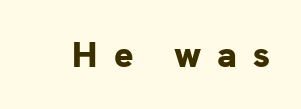
The image shows 36 px bold sans-serif type, upright; set unusually wide letter spacing (+0.44 em), not underlined; low stroke contrast and a medium x-height.
